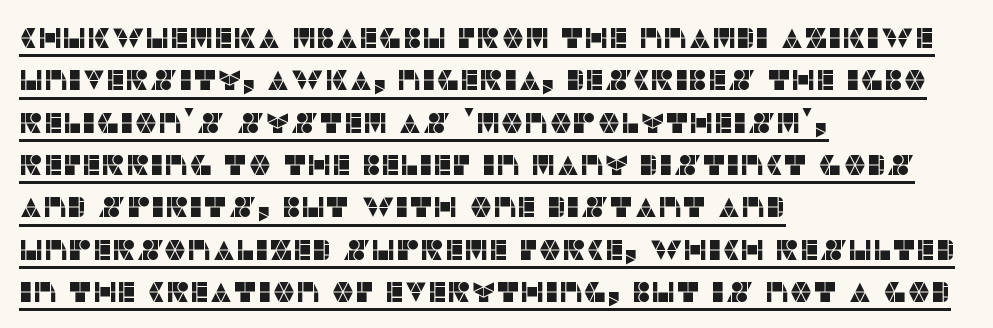
{"serif": "no", "italic": "no", "width": "normal", "stroke_contrast": "low", "x_height": "large", "monospaced": "no", "underline": "yes", "align": "left", "line_spacing": "normal", "line_spacing_ratio": 1.46, "letter_spacing": "normal", "letter_spacing_em": 0.0, "glyph_px": 29}
